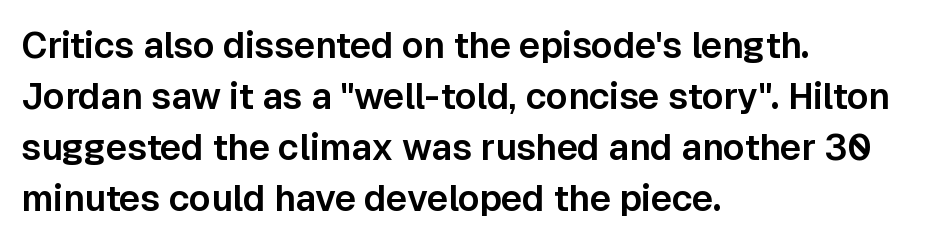
Vertically, the passage feels balanced, rows spaced as you'd expect. The letters sit at their default tracking, neither squeezed nor spread. The passage shown is typed in a proportional face where columns would drift. Glance below the letters and you will spot only blank space. The typeface chosen for these lines omits serifs.
